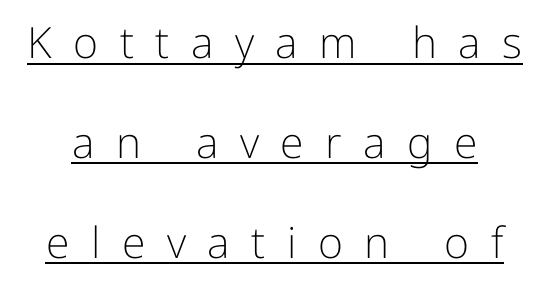
Q: Is the text bold? A: No.
Q: Is the text italic (slanted)? A: No, it is upright.
Q: Is the typeface a serif or a sans-serif typeface? A: Sans-serif.
Q: Is the text underlined? A: Yes.
Q: Is the spacing between letters normal or unusually wide? A: Unusually wide.
Q: Is the spacing between lines tight, normal or loose? A: Loose.
Q: Width (condensed, normal, or wide)? A: Normal.
Q: Stroke contrast? A: Low.
Q: x-height? A: Medium.
Q: Monospaced? A: No.
